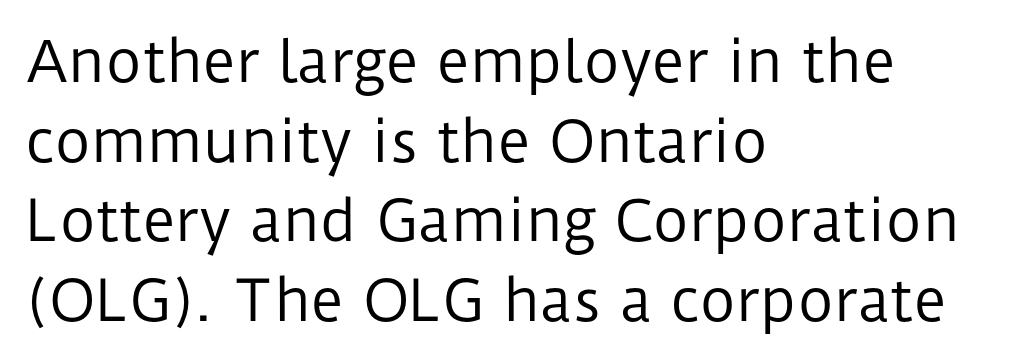
{"serif": "no", "italic": "no", "bold": "no", "weight": "regular", "width": "normal", "stroke_contrast": "low", "x_height": "medium", "monospaced": "no", "underline": "no", "align": "left", "line_spacing": "normal", "line_spacing_ratio": 1.42, "letter_spacing": "normal", "letter_spacing_em": 0.0, "glyph_px": 56}
